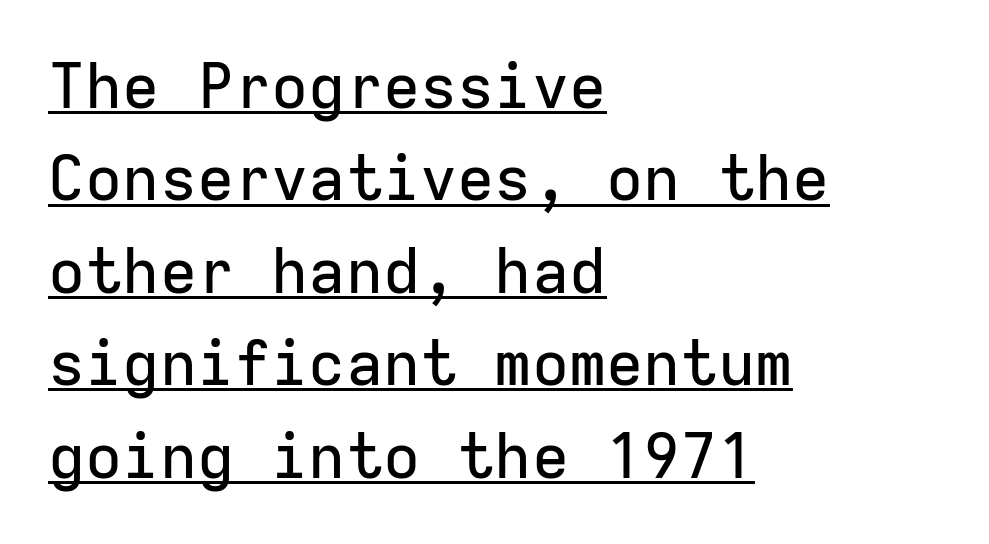
{"serif": "no", "italic": "no", "width": "normal", "stroke_contrast": "low", "x_height": "medium", "monospaced": "yes", "underline": "yes", "align": "left", "line_spacing": "normal", "line_spacing_ratio": 1.49, "letter_spacing": "normal", "letter_spacing_em": 0.0, "glyph_px": 62}
